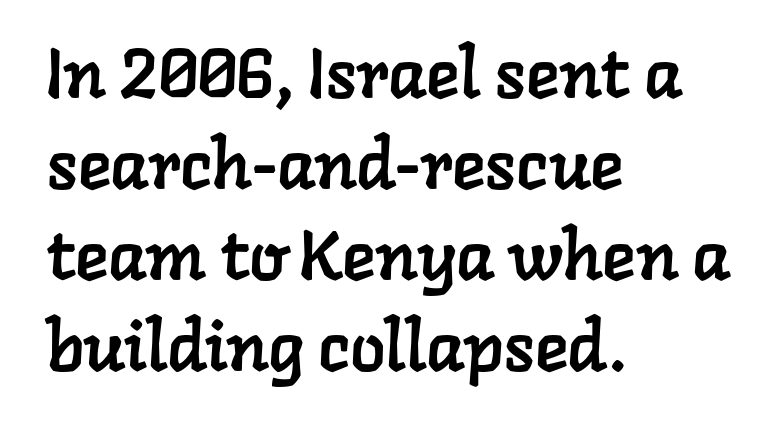
{"serif": "yes", "width": "normal", "stroke_contrast": "low", "x_height": "medium", "monospaced": "no", "underline": "no", "align": "left", "line_spacing": "normal", "line_spacing_ratio": 1.3, "letter_spacing": "normal", "letter_spacing_em": 0.0, "glyph_px": 70}
